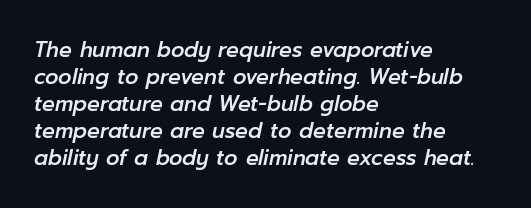
Q: Is the text italic (slanted)? A: Yes, it leans right by about 12 degrees.
Q: Is the text underlined? A: No.
Q: How is the paragraph aligned? A: Left-aligned.
Q: Is the spacing between letters normal or unusually wide? A: Normal.
Q: Is the spacing between lines tight, normal or loose? A: Normal.
